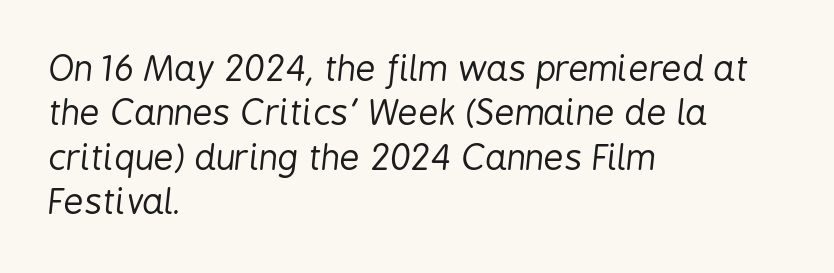
The image shows 35 px regular-weight, condensed type, italic (leaning right); set left-aligned, normal line spacing (1.27x), normal letter spacing, not underlined; low stroke contrast and a medium x-height.
